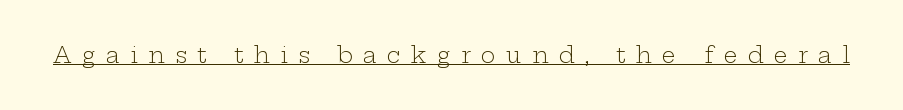
Q: Is the text bold? A: No.
Q: Is the text italic (slanted)? A: No, it is upright.
Q: Is the text underlined? A: Yes.
Q: Is the spacing between letters normal or unusually wide? A: Unusually wide.
